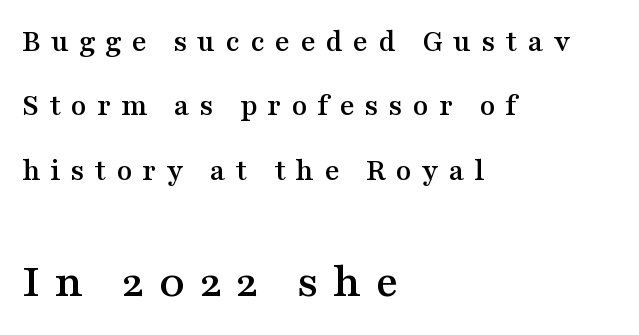
{"serif": "yes", "italic": "no", "width": "wide", "stroke_contrast": "medium", "x_height": "medium", "monospaced": "no", "underline": "no", "align": "left", "line_spacing": "loose", "line_spacing_ratio": 2.01, "letter_spacing": "wide", "letter_spacing_em": 0.31, "larger_block": "second", "size_ratio": 1.5, "glyph_px": 48}
